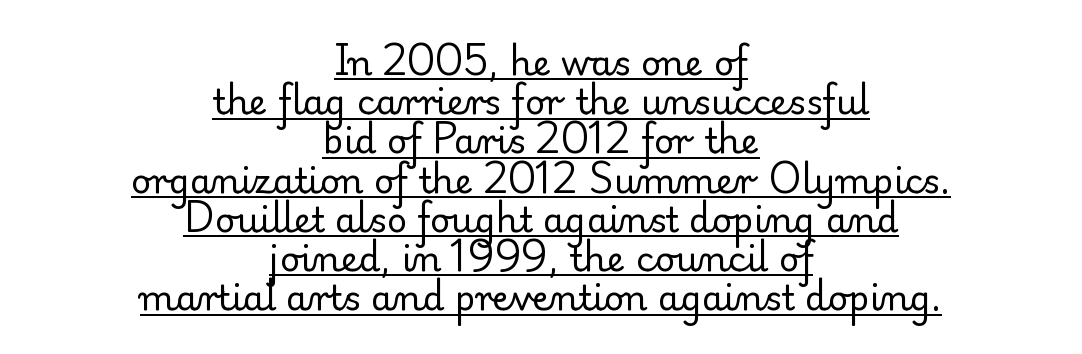
The leading is snug, giving the passage a crowded texture. No extra tracking has been applied to these lines. Regarding serifs, this sample has them. Quick note: not italic, upright. Does the copy run flush right? No — it is centered line by line.
